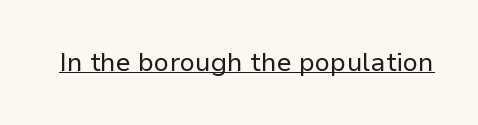
{"italic": "no", "bold": "no", "underline": "yes", "letter_spacing": "normal", "letter_spacing_em": 0.0, "glyph_px": 26}
